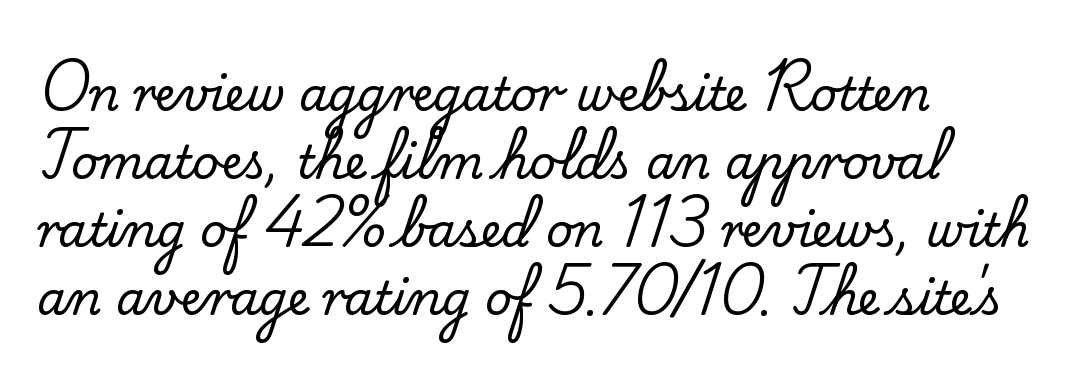
The image shows 46 px serif type; set left-aligned, normal line spacing (1.48x), normal letter spacing, not underlined; low stroke contrast and a small x-height.
